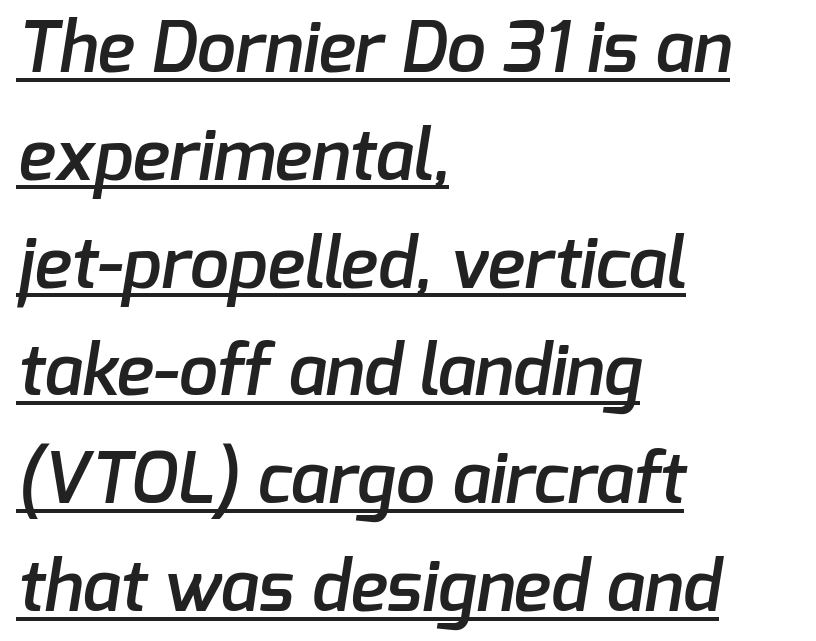
Q: Is the text bold? A: Semi-bold.
Q: Is the typeface a serif or a sans-serif typeface? A: Sans-serif.
Q: Is the text underlined? A: Yes.
Q: How is the paragraph aligned? A: Left-aligned.
Q: Is the spacing between letters normal or unusually wide? A: Normal.
Q: Is the spacing between lines tight, normal or loose? A: Normal.
Q: Width (condensed, normal, or wide)? A: Normal.
Q: Stroke contrast? A: Low.
Q: x-height? A: Medium.
Q: Monospaced? A: No.
